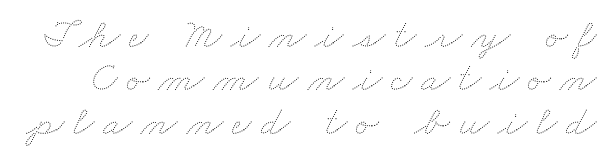
Words float on clear page, feet unadorned. Display-style spreading of the glyphs; the letterfit is very open. Each letter keeps its own natural width here, so spacing adapts to shape. Caption: face not bold, strokes unweighted.
